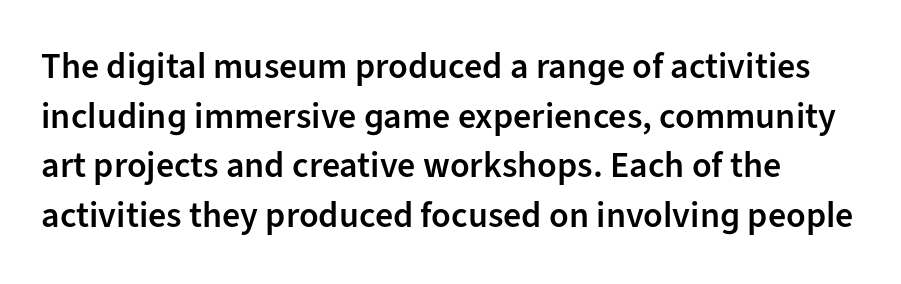
Each word holds together tightly as a unit, with standard inter-letter gaps. Spacing verdict: proportional, widths tailored to each character. Normally led — the rows are evenly, conventionally spaced. Quick note: not italic, upright.
